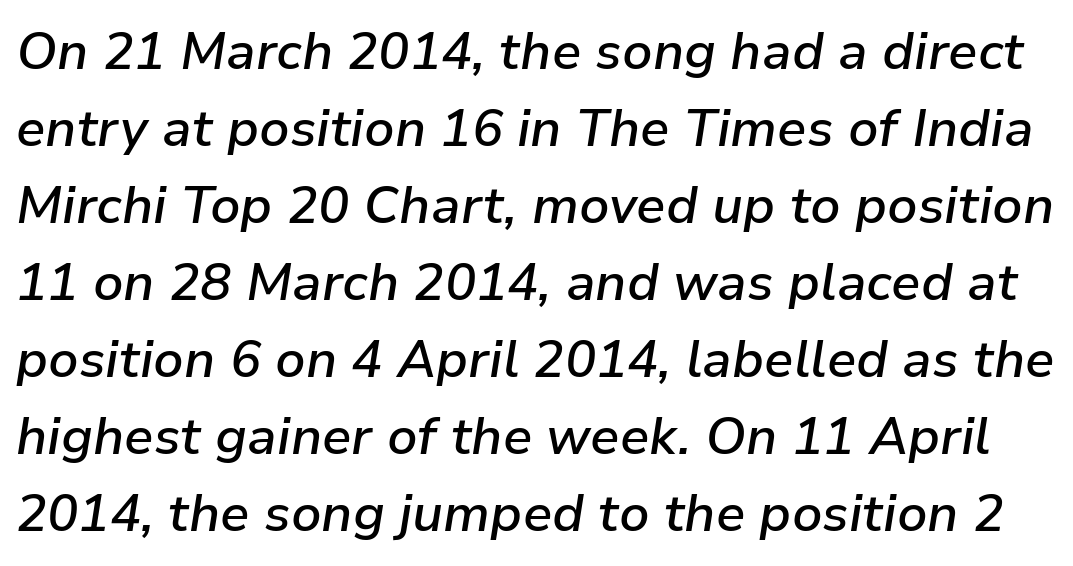
Q: Is the text bold? A: Semi-bold.
Q: Is the text italic (slanted)? A: Yes, it leans right by about 9 degrees.
Q: Is the text underlined? A: No.
Q: Is the spacing between letters normal or unusually wide? A: Normal.
Q: Is the spacing between lines tight, normal or loose? A: Normal.
Q: Width (condensed, normal, or wide)? A: Normal.
Q: Stroke contrast? A: Low.
Q: x-height? A: Medium.
Q: Monospaced? A: No.
